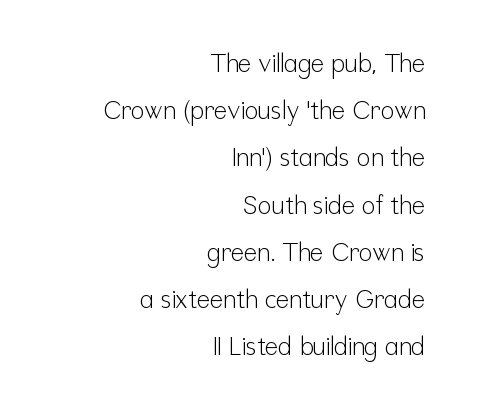
{"italic": "no", "bold": "no", "underline": "no", "align": "right", "line_spacing_ratio": 1.89, "letter_spacing": "normal", "letter_spacing_em": 0.0, "glyph_px": 25}
